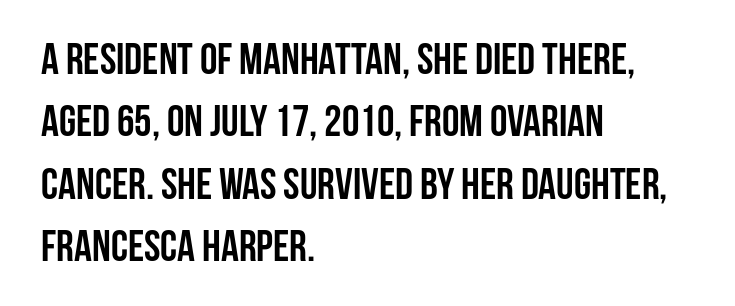
A sans-serif font was chosen for this passage. This rendering features lettering with no underline. Looks like regular typesetting: each glyph gets only the width it needs. Rendered with straight, roman letterforms. Strokes here are thick enough to call this a true bold. Compared with a centered layout, this one pins lines to the left instead.
